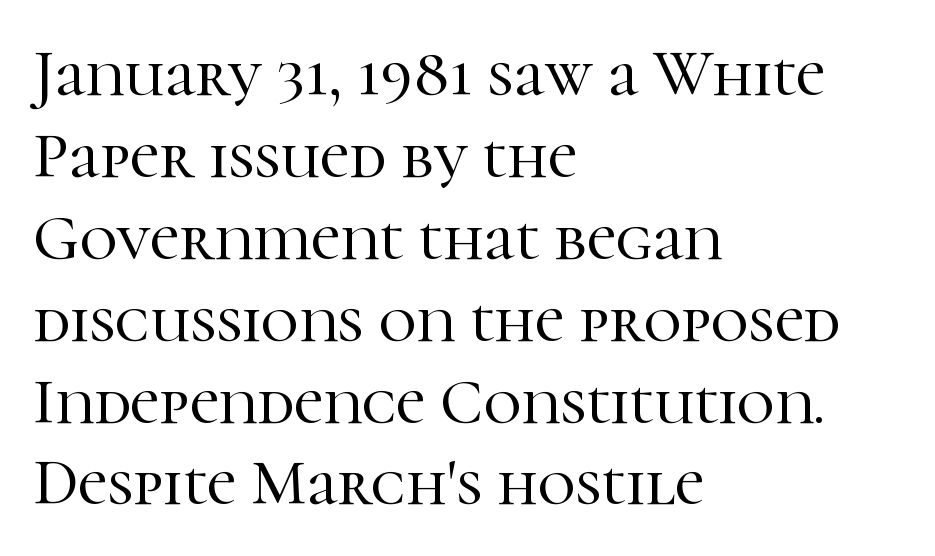
Q: Is the text italic (slanted)? A: No, it is upright.
Q: Is the typeface a serif or a sans-serif typeface? A: Serif.
Q: Is the text underlined? A: No.
Q: How is the paragraph aligned? A: Left-aligned.
Q: Is the spacing between letters normal or unusually wide? A: Normal.
Q: Is the spacing between lines tight, normal or loose? A: Normal.
Q: Width (condensed, normal, or wide)? A: Normal.
Q: Stroke contrast? A: High.
Q: x-height? A: Medium.
Q: Monospaced? A: No.
